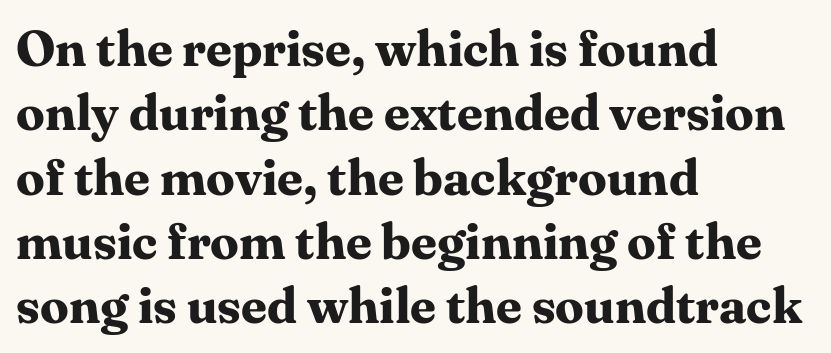
The letters stand upright; this is a roman face. Spacing verdict: proportional, widths tailored to each character. Horizontally, the lines are justified to the leading edge only. The strokes are fattened all the way to bold. How would I describe the line gaps? Plain and ordinary. What stands out about the letter spacing? Nothing — it is the standard amount.
